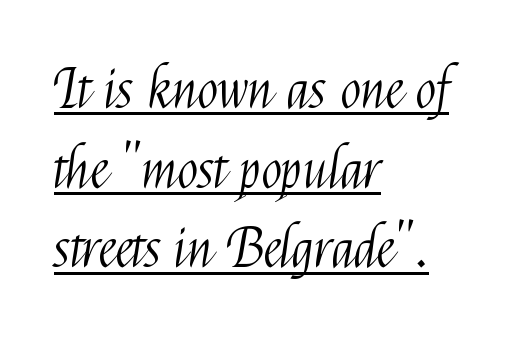
Q: Is the text bold? A: No.
Q: Is the text italic (slanted)? A: Yes.
Q: Is the typeface a serif or a sans-serif typeface? A: Sans-serif.
Q: Is the text underlined? A: Yes.
Q: How is the paragraph aligned? A: Left-aligned.
Q: Is the spacing between letters normal or unusually wide? A: Normal.
Q: Is the spacing between lines tight, normal or loose? A: Normal.
Q: Width (condensed, normal, or wide)? A: Condensed.
Q: Stroke contrast? A: Medium.
Q: x-height? A: Medium.
Q: Monospaced? A: No.
